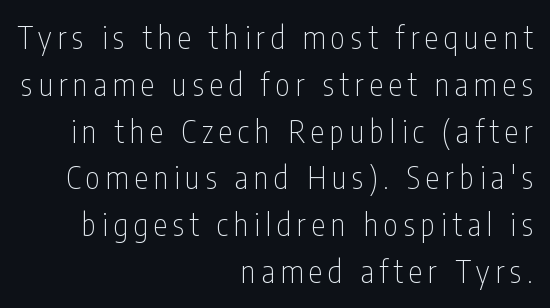
{"serif": "no", "italic": "no", "bold": "no", "weight": "thin", "width": "condensed", "stroke_contrast": "low", "x_height": "medium", "monospaced": "no", "underline": "no", "align": "right", "line_spacing": "normal", "line_spacing_ratio": 1.51, "glyph_px": 31}
